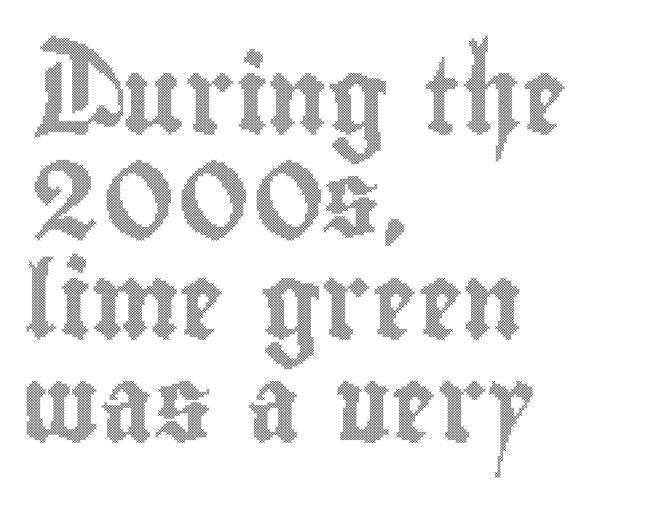
The image shows 75 px condensed type, upright; set left-aligned, normal line spacing (1.37x), normal letter spacing, not underlined; a small x-height.
